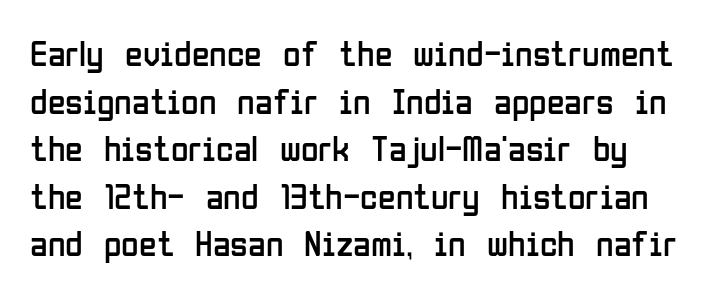
Unmarked baselines from the first word to the last. A typesetter would label this face a sans. Unbolded letterforms with no extra heft. Whoever set this chose a conventional vertical rhythm. Ordinary non-slanted type is in use.
